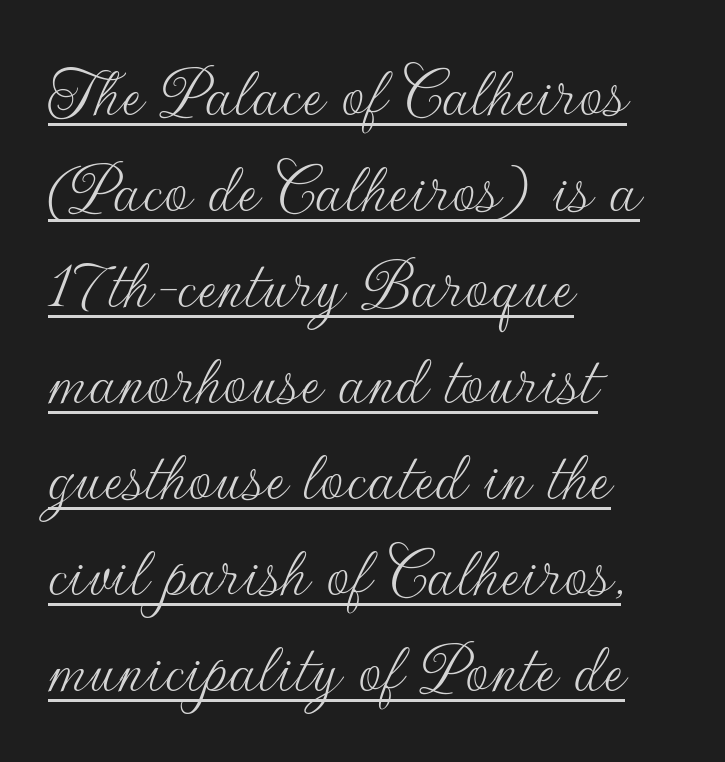
{"serif": "no", "bold": "no", "weight": "thin", "width": "normal", "stroke_contrast": "low", "x_height": "small", "monospaced": "no", "underline": "yes", "align": "left", "line_spacing": "normal", "line_spacing_ratio": 1.28, "letter_spacing": "normal", "letter_spacing_em": 0.0, "glyph_px": 75}
